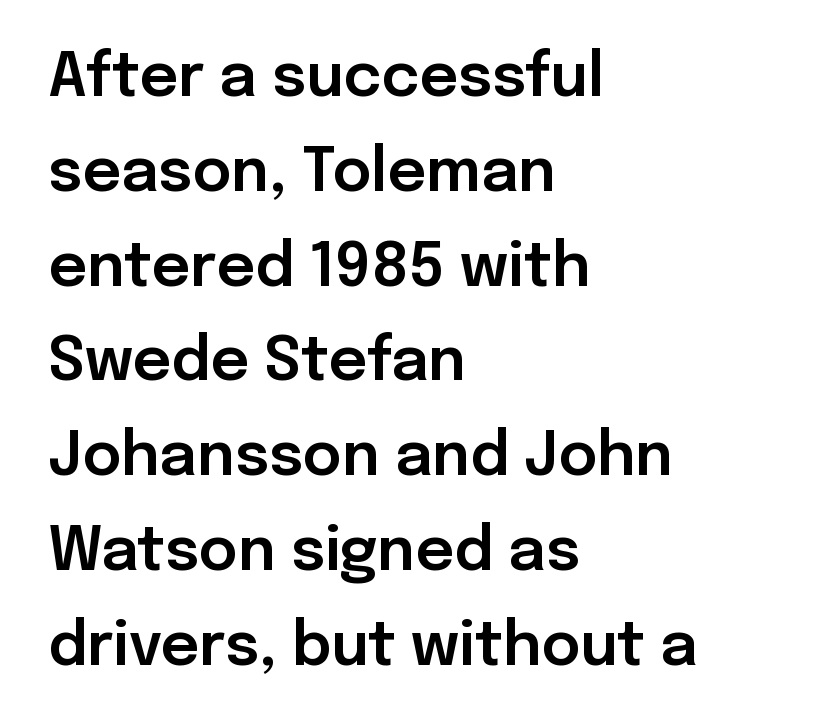
A normal amount of white space separates one row of letters from the next. Plain, unruled lines of type. The letters carry no serifs — their stems end cleanly without finishing strokes. The letters stand upright; this is a roman face.
